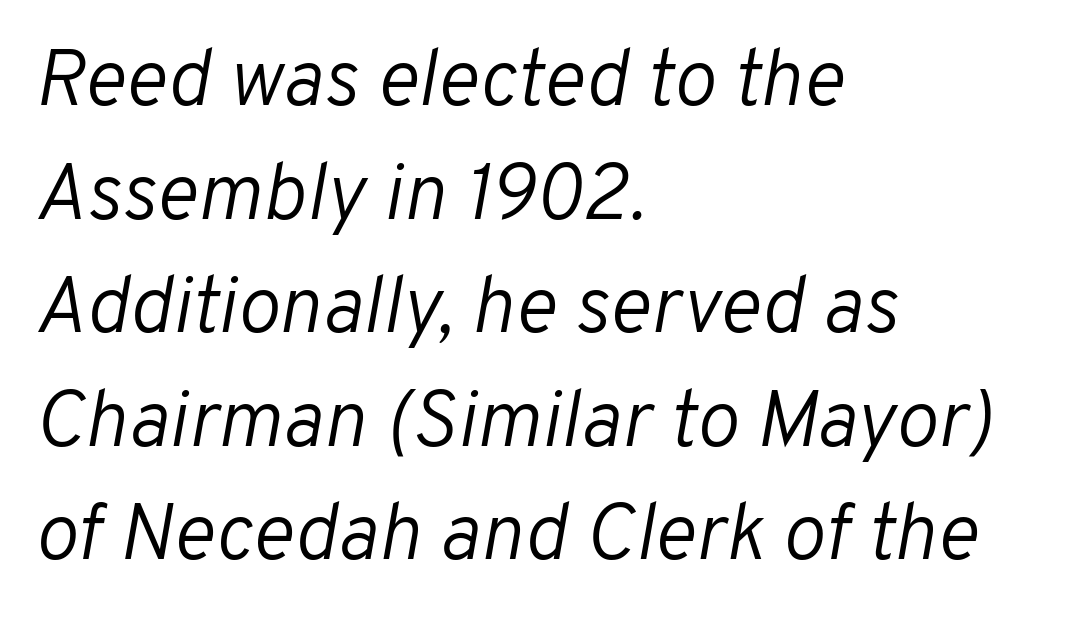
The image shows 80 px light type, italic (leaning right); set left-aligned, normal line spacing (1.42x), normal letter spacing, not underlined; low stroke contrast and a medium x-height.
